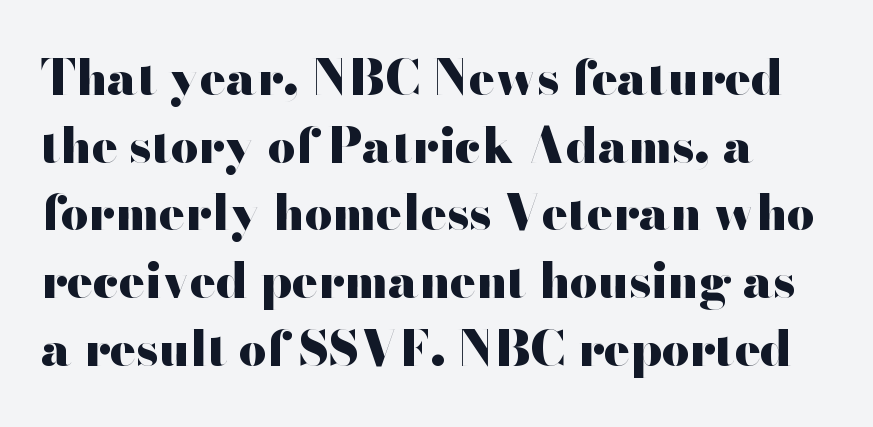
Check under the words: just untouched page. Heavy, bold letterforms. Students, note that the glyphs here touch the page at normal intervals. Is this a fixed-width face? No — the glyphs have proportional, varying widths. How would I describe the line gaps? Plain and ordinary.
